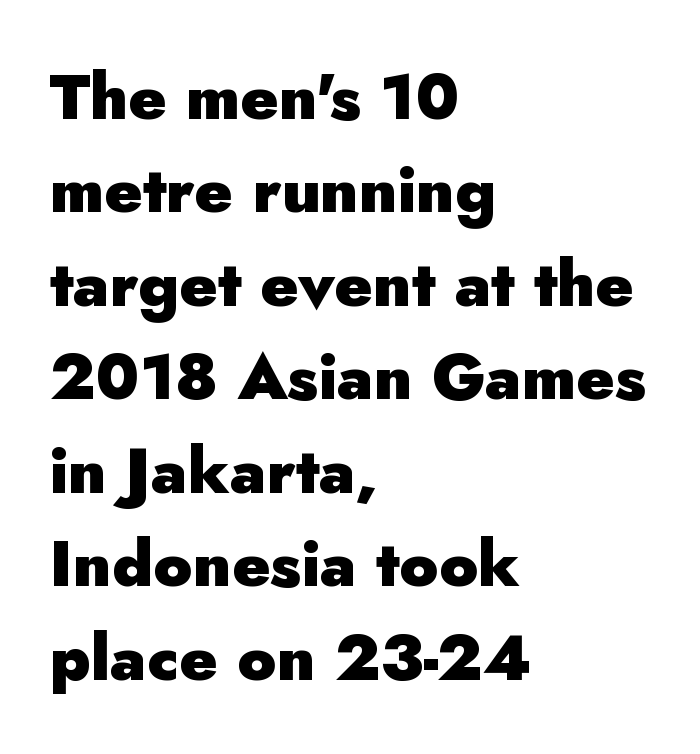
Q: Is the text bold? A: Yes.
Q: Is the text italic (slanted)? A: No, it is upright.
Q: Is the typeface a serif or a sans-serif typeface? A: Sans-serif.
Q: Is the text underlined? A: No.
Q: How is the paragraph aligned? A: Left-aligned.
Q: Is the spacing between letters normal or unusually wide? A: Normal.
Q: Is the spacing between lines tight, normal or loose? A: Normal.
Q: Width (condensed, normal, or wide)? A: Normal.
Q: Stroke contrast? A: Low.
Q: x-height? A: Small.
Q: Monospaced? A: No.
